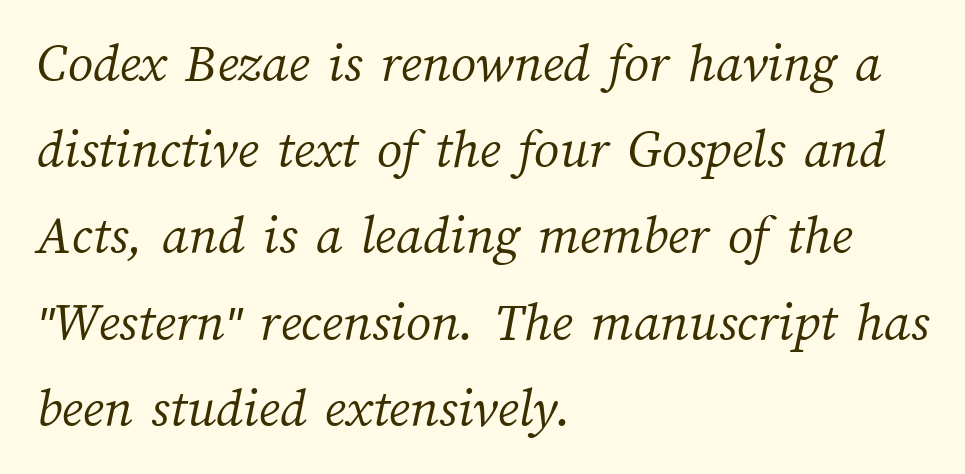
{"bold": "no", "weight": "light", "width": "normal", "stroke_contrast": "medium", "x_height": "medium", "monospaced": "no", "underline": "no", "align": "left", "line_spacing": "normal", "line_spacing_ratio": 1.54, "letter_spacing": "normal", "letter_spacing_em": 0.0, "glyph_px": 56}
